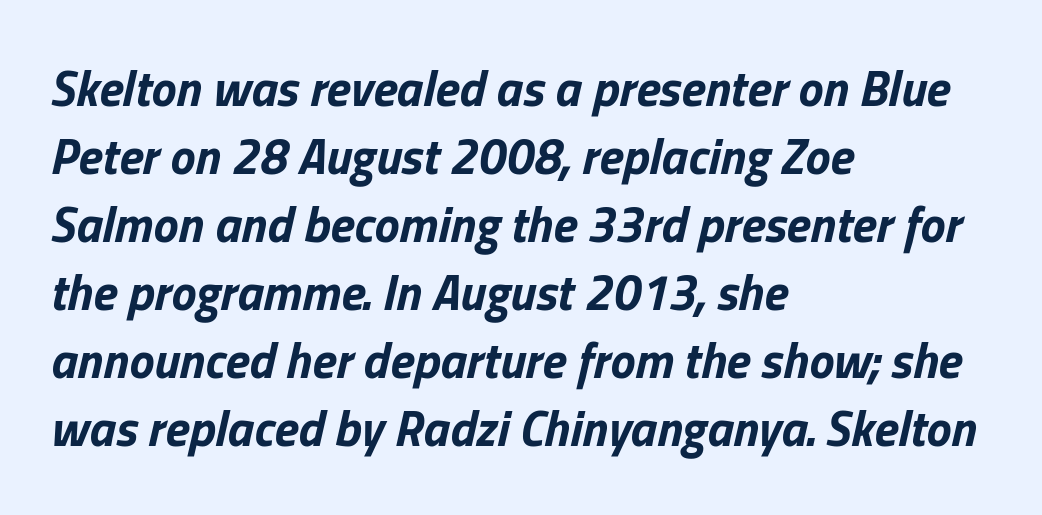
Think of a printed novel: that variable character pitch is what you see here. Does the leading feel generous? No, just average. The whole block is typeset with a tilt. A student would call this left alignment; a typographer would say flush left, rag right.
